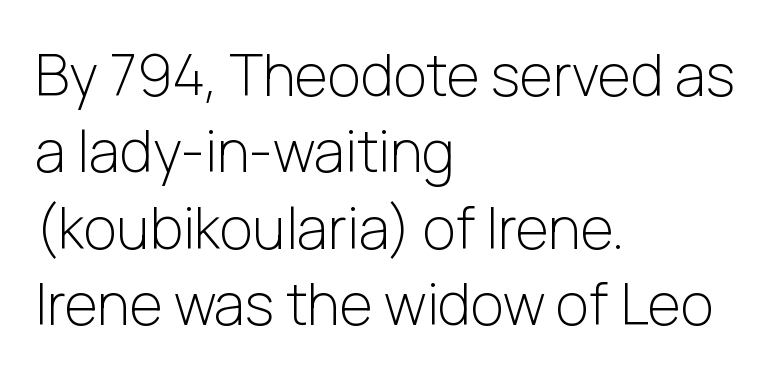
Q: Is the text bold? A: No.
Q: Is the text italic (slanted)? A: No, it is upright.
Q: Is the typeface a serif or a sans-serif typeface? A: Sans-serif.
Q: Is the text underlined? A: No.
Q: How is the paragraph aligned? A: Left-aligned.
Q: Is the spacing between letters normal or unusually wide? A: Normal.
Q: Is the spacing between lines tight, normal or loose? A: Normal.
Q: Width (condensed, normal, or wide)? A: Normal.
Q: Stroke contrast? A: Low.
Q: x-height? A: Medium.
Q: Monospaced? A: No.
